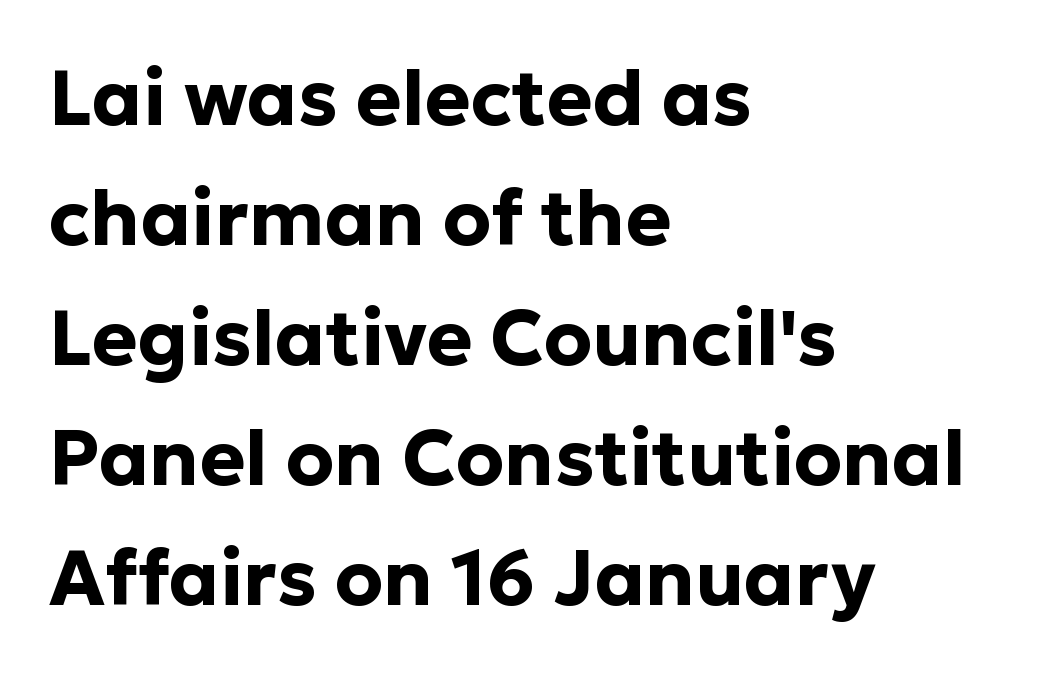
{"serif": "no", "italic": "no", "bold": "yes", "weight": "bold", "width": "normal", "stroke_contrast": "low", "x_height": "medium", "monospaced": "no", "underline": "no", "align": "left", "line_spacing": "normal", "line_spacing_ratio": 1.56, "letter_spacing": "normal", "letter_spacing_em": 0.0, "glyph_px": 77}
